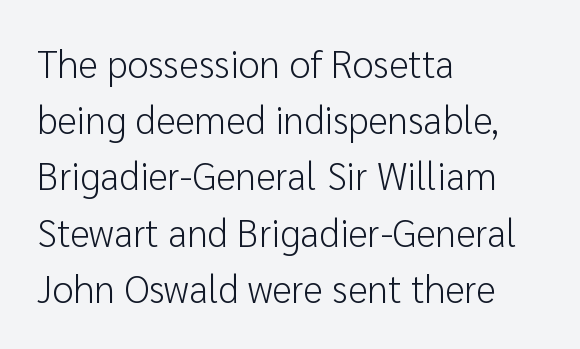
{"serif": "no", "italic": "no", "bold": "no", "weight": "light", "width": "normal", "stroke_contrast": "low", "x_height": "medium", "monospaced": "no", "underline": "no", "align": "left", "line_spacing": "normal", "line_spacing_ratio": 1.48, "letter_spacing": "normal", "letter_spacing_em": 0.0, "glyph_px": 38}
